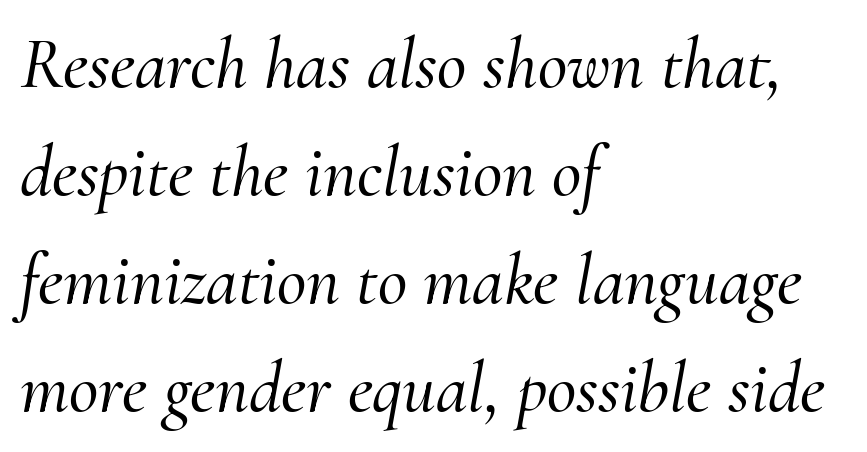
{"serif": "yes", "italic": "yes", "lean": "right", "slant_degrees": 10, "width": "normal", "stroke_contrast": "medium", "x_height": "small", "monospaced": "no", "underline": "no", "align": "left", "line_spacing": "normal", "line_spacing_ratio": 1.5, "letter_spacing": "normal", "letter_spacing_em": 0.0, "glyph_px": 72}
